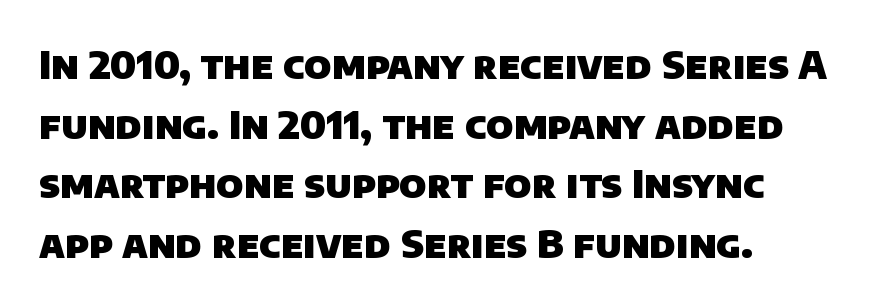
The image shows 38 px heavy sans-serif type; set normal line spacing (1.57x), normal letter spacing, not underlined; low stroke contrast and a large x-height.
